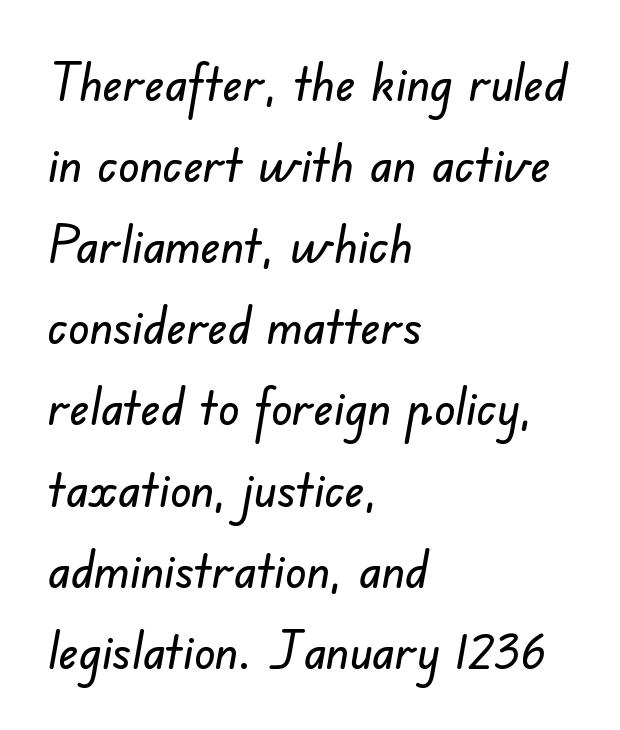
Q: Is the typeface a serif or a sans-serif typeface? A: Sans-serif.
Q: Is the text underlined? A: No.
Q: How is the paragraph aligned? A: Left-aligned.
Q: Is the spacing between letters normal or unusually wide? A: Normal.
Q: Is the spacing between lines tight, normal or loose? A: Normal.
Q: Width (condensed, normal, or wide)? A: Normal.
Q: Stroke contrast? A: Low.
Q: x-height? A: Small.
Q: Monospaced? A: No.
